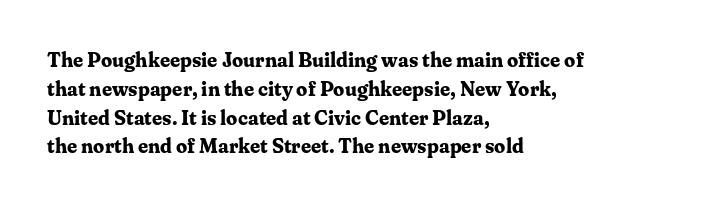
The image shows 20 px bold type, upright; set left-aligned, normal line spacing (1.44x), normal letter spacing, not underlined.
